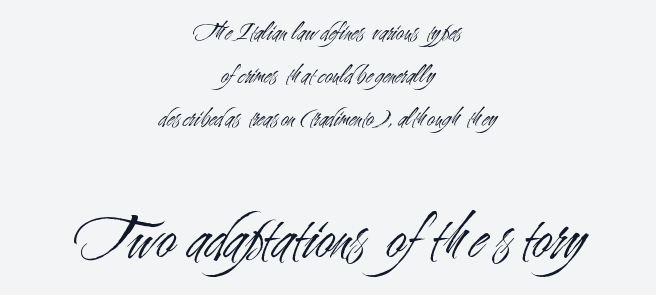
This is not heavy type; no bold has been used. The text was rendered using a sans face with plain stroke endings. The letters advance in unequal steps, a hallmark of proportional type. Nobody drew a line under any word here.
